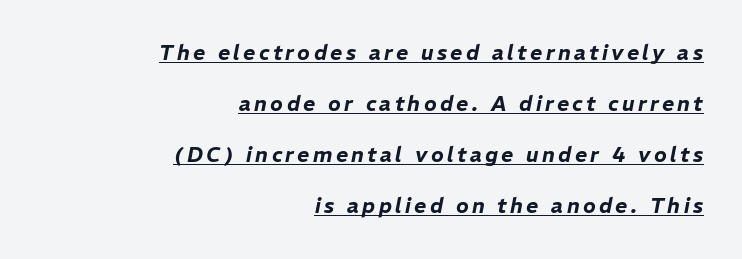
The image shows 21 px text type, italic (leaning right); set right-aligned, loose line spacing (2.43x), underlined.
